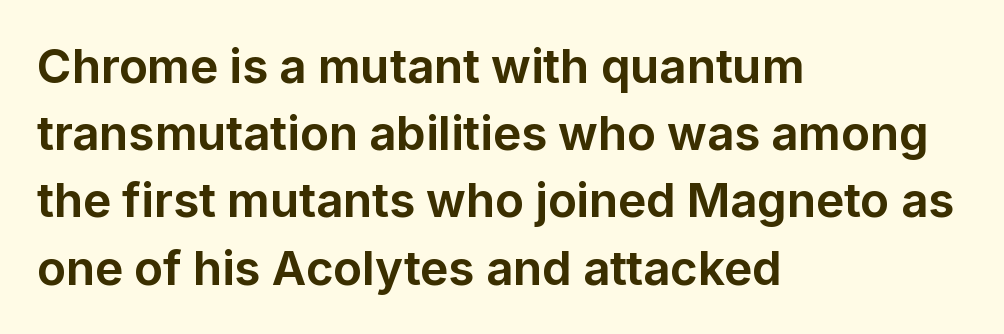
Each new line begins a customary step beneath the previous one. The typeface chosen for these lines omits serifs. Default kerning and tracking; the words read as compact shapes. The strip under each line holds only bare page. The text block is weighted toward the left margin, trailing off unevenly rightward.
